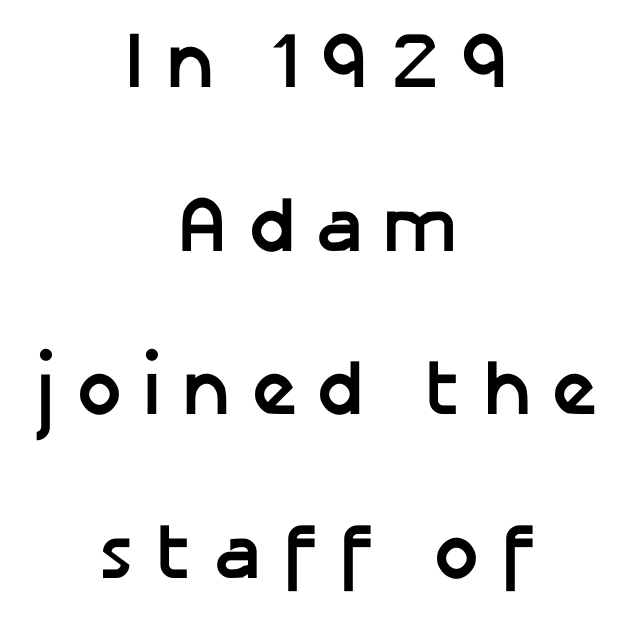
Observe the absence of serifs on each vertical stroke in this sample. Does the leading feel generous? Absolutely, it's lavish. These lines are rendered in a variable-pitch font. Only glyphs here, with clear space below each row.
